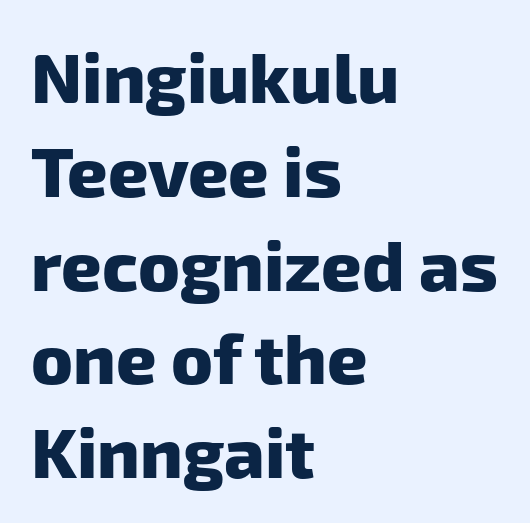
The image shows 70 px heavy sans-serif type; set left-aligned, normal line spacing (1.34x), normal letter spacing, not underlined; low stroke contrast and a medium x-height.
